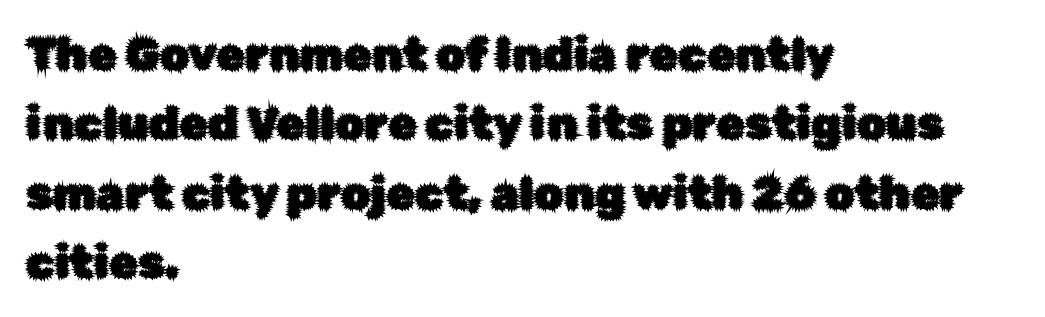
The letters stand upright; this is a roman face. A clean baseline with only descenders dipping below it. If you measured baseline to baseline, you'd find a middling distance. The face used here is a sans, in the tradition of grotesques and geometrics. Proportional: the letters do not fall into vertical columns. The rag falls on the right side of this text block.
